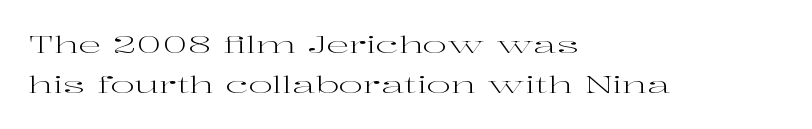
{"italic": "no", "bold": "no", "underline": "no", "align": "left", "line_spacing_ratio": 1.74, "letter_spacing": "normal", "letter_spacing_em": 0.0, "glyph_px": 23}
